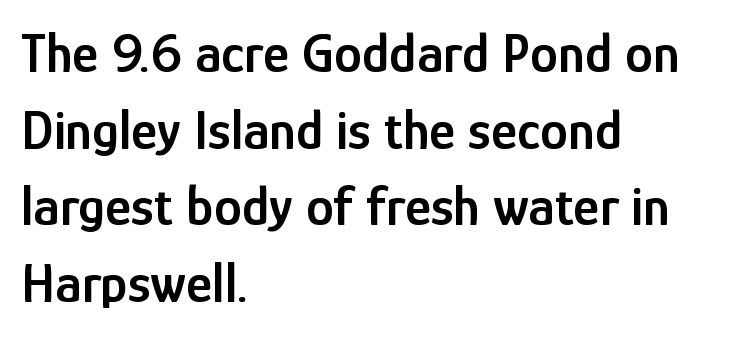
{"serif": "no", "italic": "no", "bold": "semi", "weight": "semibold", "width": "condensed", "stroke_contrast": "low", "x_height": "medium", "monospaced": "no", "underline": "no", "align": "left", "line_spacing": "normal", "line_spacing_ratio": 1.37, "letter_spacing": "normal", "letter_spacing_em": 0.0, "glyph_px": 56}
